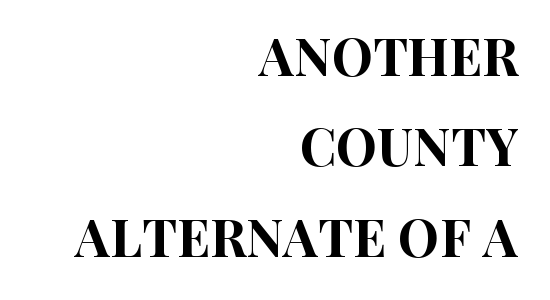
{"serif": "no", "italic": "no", "width": "condensed", "stroke_contrast": "high", "x_height": "large", "monospaced": "no", "underline": "no", "align": "right", "line_spacing_ratio": 1.74, "letter_spacing": "normal", "letter_spacing_em": 0.0, "glyph_px": 52}
